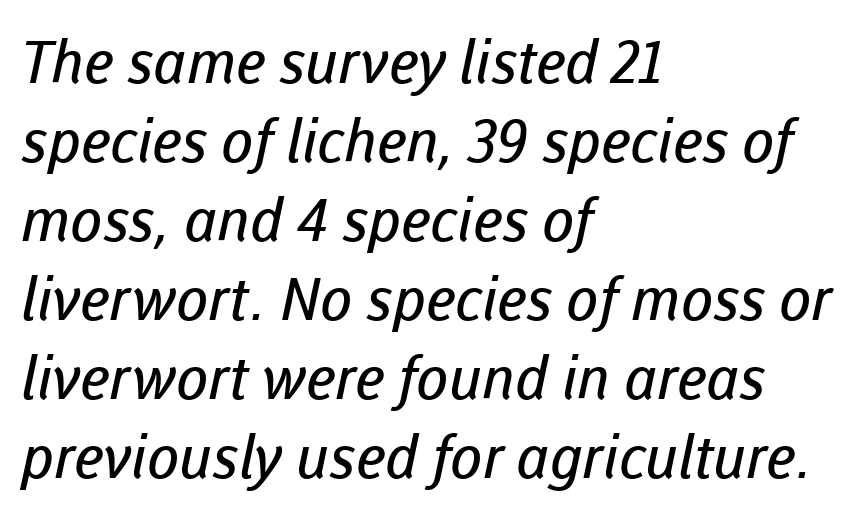
{"serif": "no", "bold": "no", "weight": "regular", "width": "normal", "stroke_contrast": "low", "x_height": "medium", "monospaced": "no", "underline": "no", "align": "left", "line_spacing": "normal", "line_spacing_ratio": 1.34, "letter_spacing": "normal", "letter_spacing_em": 0.0, "glyph_px": 59}
